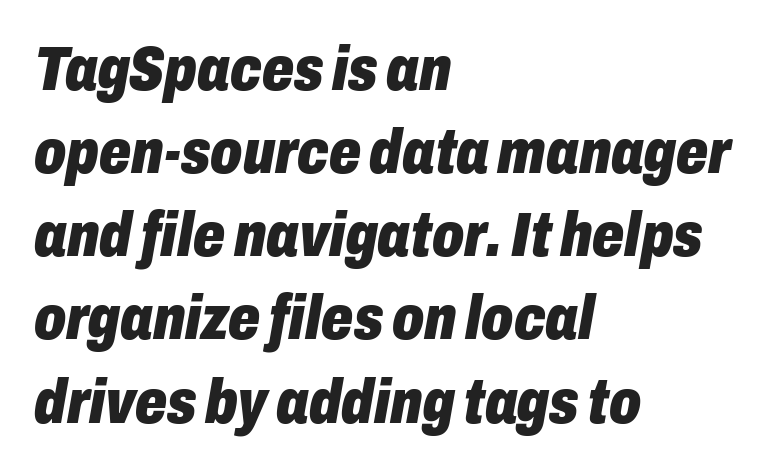
{"italic": "yes", "lean": "right", "slant_degrees": 10, "bold": "yes", "weight": "heavy", "width": "condensed", "stroke_contrast": "low", "x_height": "medium", "monospaced": "no", "underline": "no", "align": "left", "line_spacing": "normal", "line_spacing_ratio": 1.32, "letter_spacing": "normal", "letter_spacing_em": 0.0, "glyph_px": 63}
